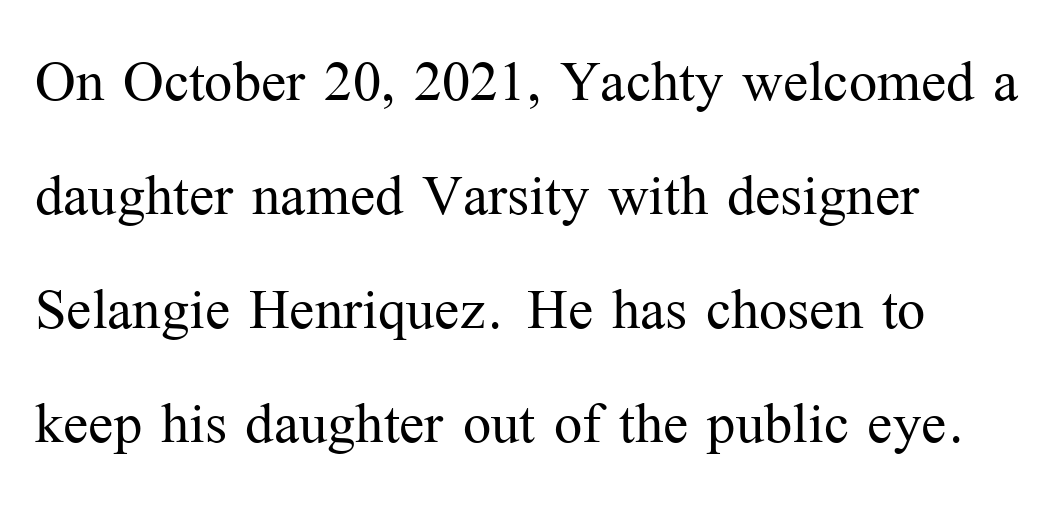
The image shows 75 px light serif type, upright; set left-aligned, normal line spacing (1.52x), normal letter spacing, not underlined; medium stroke contrast and a medium x-height.
